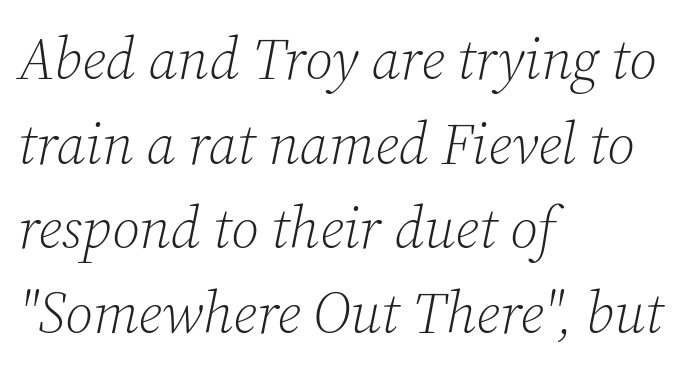
{"serif": "yes", "italic": "yes", "lean": "right", "slant_degrees": 12, "bold": "no", "weight": "light", "width": "normal", "stroke_contrast": "low", "x_height": "medium", "monospaced": "no", "underline": "no", "align": "left", "line_spacing": "normal", "line_spacing_ratio": 1.46, "letter_spacing": "normal", "letter_spacing_em": 0.0, "glyph_px": 58}
